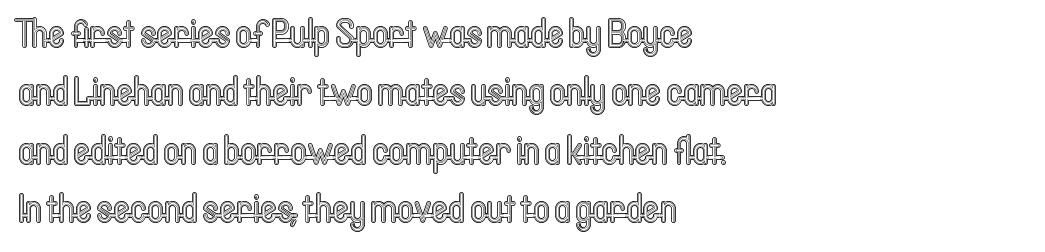
Quick note: interline space is typical. Each row of text sits above clean, open space. The rag falls on the right side of this text block. The rendering uses natural spacing where letterforms have individual widths. The horizontal fit of the characters is conventional and even.
